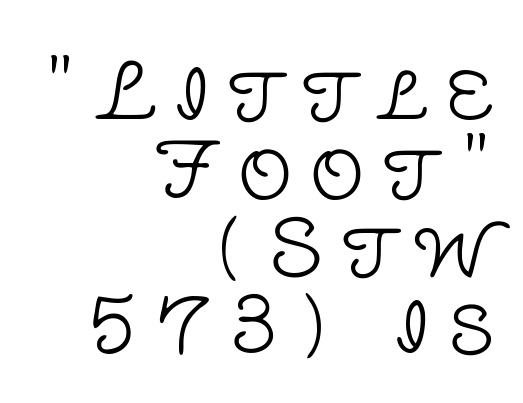
Q: Is the text bold? A: No.
Q: Is the text italic (slanted)? A: Yes.
Q: Is the typeface a serif or a sans-serif typeface? A: Sans-serif.
Q: Is the text underlined? A: No.
Q: How is the paragraph aligned? A: Right-aligned.
Q: Is the spacing between letters normal or unusually wide? A: Unusually wide.
Q: Is the spacing between lines tight, normal or loose? A: Tight.
Q: Width (condensed, normal, or wide)? A: Normal.
Q: Stroke contrast? A: Low.
Q: x-height? A: Large.
Q: Monospaced? A: No.
